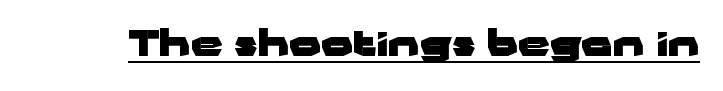
{"serif": "no", "italic": "no", "bold": "yes", "weight": "heavy", "width": "wide", "stroke_contrast": "low", "x_height": "medium", "monospaced": "no", "underline": "yes", "letter_spacing": "normal", "letter_spacing_em": 0.0, "glyph_px": 35}
